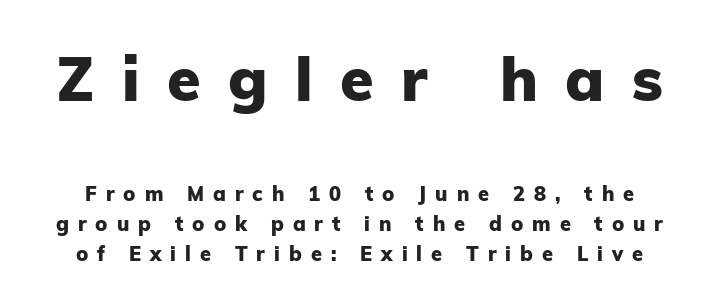
The axis of the letterforms is exactly vertical. Character widths vary here, with narrow letters taking less room than wide ones. Spacing between characters has been opened up far beyond the box default. Students, observe: this is what conventionally led text looks like. The composition opens big and finishes small. Typographic density is high because the face is bold.
